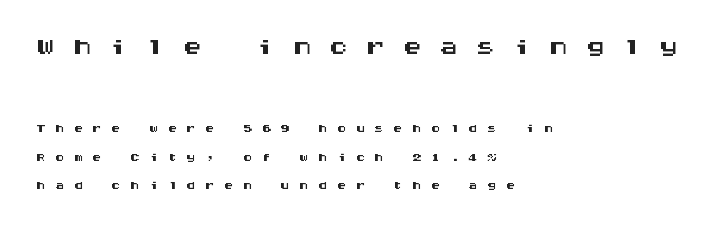
Q: Is the text italic (slanted)? A: No, it is upright.
Q: Is the typeface a serif or a sans-serif typeface? A: Sans-serif.
Q: Is the text underlined? A: No.
Q: How is the paragraph aligned? A: Left-aligned.
Q: Is the spacing between letters normal or unusually wide? A: Unusually wide.
Q: Is the spacing between lines tight, normal or loose? A: Normal.
Q: Which block of text is set in a larger size, the first (top) or the second (bottom)? A: The first (top) one.
Q: Width (condensed, normal, or wide)? A: Wide.
Q: Stroke contrast? A: Medium.
Q: x-height? A: Large.
Q: Monospaced? A: Yes.
